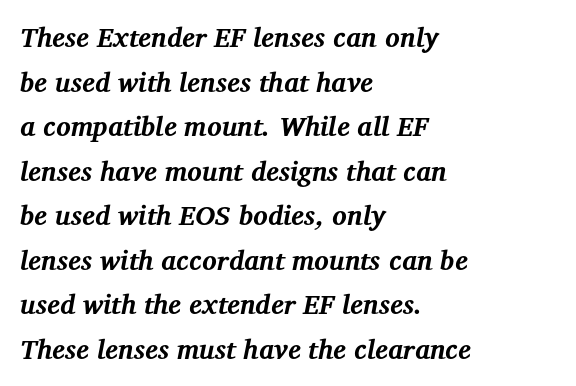
The image shows 27 px bold type, italic (leaning right); set left-aligned, normal line spacing (1.65x), normal letter spacing, not underlined.
